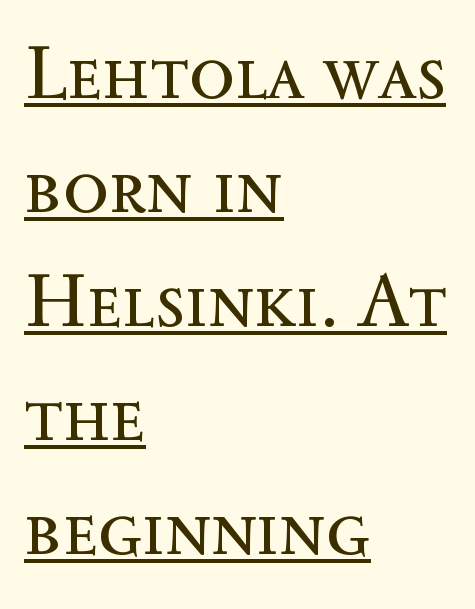
{"italic": "no", "bold": "no", "weight": "regular", "width": "normal", "x_height": "medium", "monospaced": "no", "underline": "yes", "align": "left", "line_spacing": "normal", "line_spacing_ratio": 1.52, "letter_spacing": "normal", "letter_spacing_em": 0.0, "glyph_px": 75}
